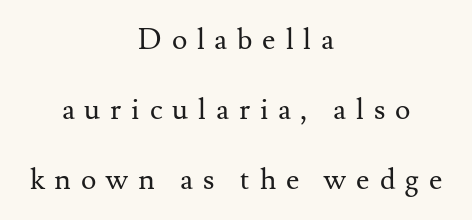
Q: Is the text bold? A: No.
Q: Is the text italic (slanted)? A: No, it is upright.
Q: Is the typeface a serif or a sans-serif typeface? A: Serif.
Q: Is the text underlined? A: No.
Q: How is the paragraph aligned? A: Centered.
Q: Is the spacing between letters normal or unusually wide? A: Unusually wide.
Q: Is the spacing between lines tight, normal or loose? A: Loose.
Q: Width (condensed, normal, or wide)? A: Normal.
Q: Stroke contrast? A: Medium.
Q: x-height? A: Small.
Q: Monospaced? A: No.
